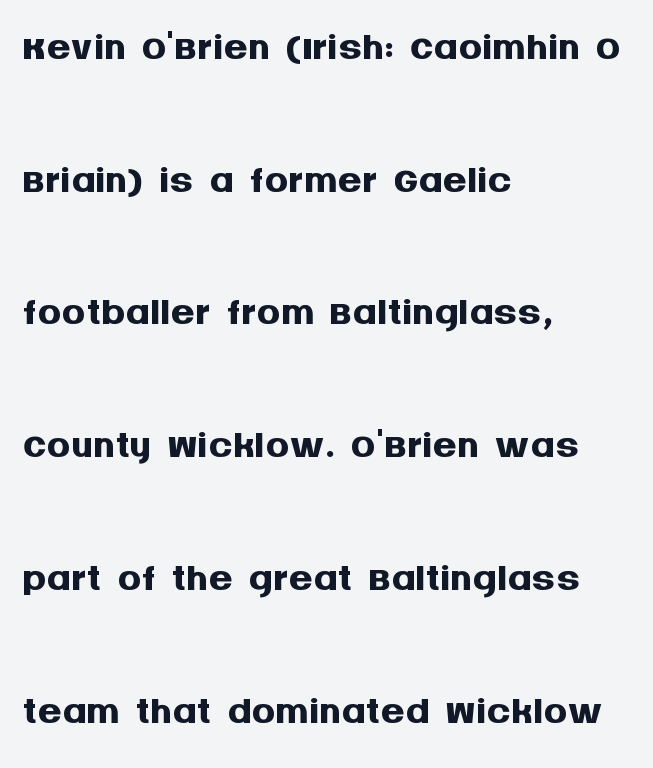
{"serif": "no", "italic": "no", "bold": "yes", "weight": "semibold", "width": "normal", "stroke_contrast": "medium", "x_height": "large", "monospaced": "no", "underline": "no", "align": "left", "line_spacing": "loose", "line_spacing_ratio": 2.25, "letter_spacing": "normal", "letter_spacing_em": 0.0, "glyph_px": 59}
